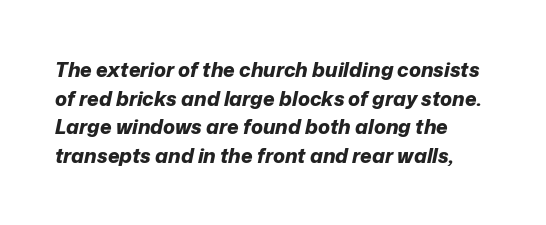
Q: Is the text bold? A: Yes.
Q: Is the text italic (slanted)? A: Yes, it leans right by about 12 degrees.
Q: Is the text underlined? A: No.
Q: Is the spacing between letters normal or unusually wide? A: Normal.
Q: Is the spacing between lines tight, normal or loose? A: Normal.
